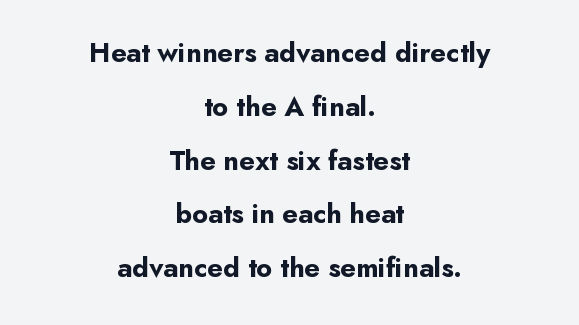
Q: Is the text bold? A: Yes.
Q: Is the text italic (slanted)? A: No, it is upright.
Q: Is the typeface a serif or a sans-serif typeface? A: Sans-serif.
Q: Is the text underlined? A: No.
Q: How is the paragraph aligned? A: Centered.
Q: Is the spacing between letters normal or unusually wide? A: Normal.
Q: Is the spacing between lines tight, normal or loose? A: Loose.
Q: Width (condensed, normal, or wide)? A: Normal.
Q: Stroke contrast? A: Low.
Q: x-height? A: Small.
Q: Monospaced? A: No.
